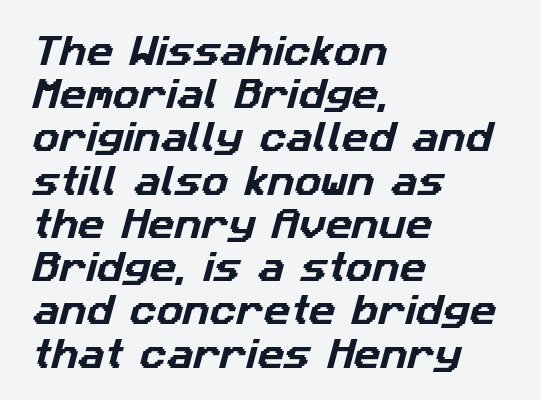
{"serif": "no", "width": "normal", "stroke_contrast": "low", "x_height": "medium", "monospaced": "no", "underline": "no", "align": "left", "line_spacing": "normal", "line_spacing_ratio": 1.31, "letter_spacing": "normal", "letter_spacing_em": 0.0, "glyph_px": 33}
